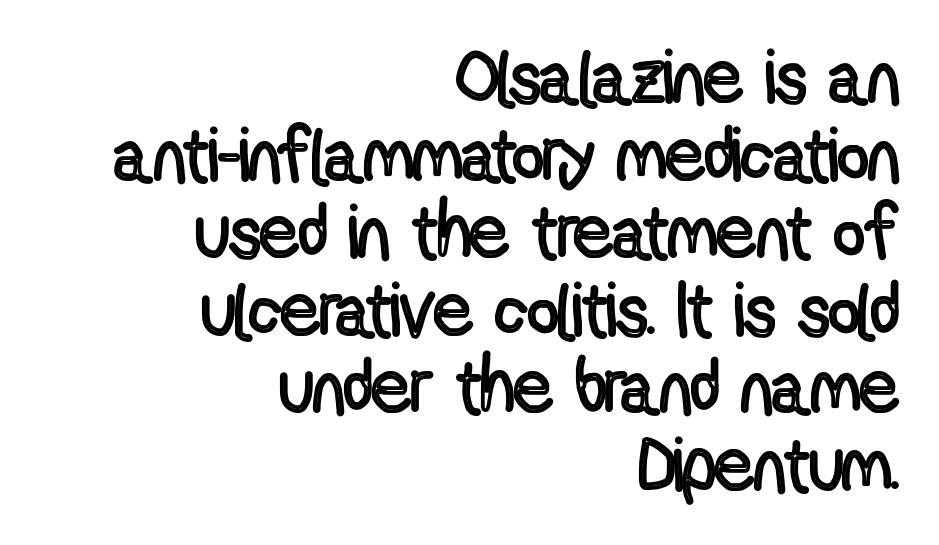
Q: Is the text italic (slanted)? A: No, it is upright.
Q: Is the text underlined? A: No.
Q: How is the paragraph aligned? A: Right-aligned.
Q: Is the spacing between letters normal or unusually wide? A: Normal.
Q: Is the spacing between lines tight, normal or loose? A: Tight.
Q: Width (condensed, normal, or wide)? A: Condensed.
Q: x-height? A: Medium.
Q: Monospaced? A: No.
